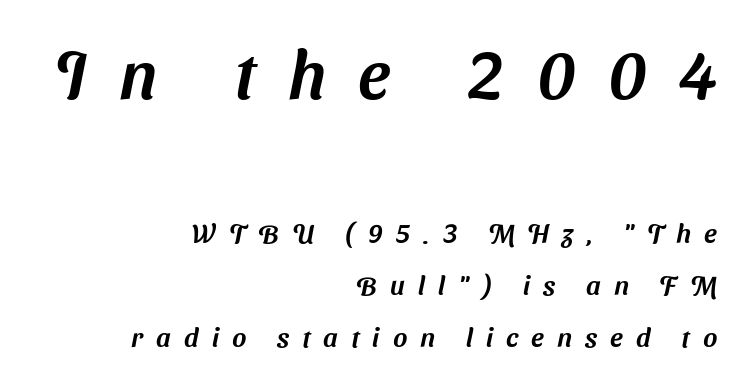
{"serif": "no", "width": "normal", "stroke_contrast": "medium", "x_height": "medium", "monospaced": "no", "underline": "no", "align": "right", "line_spacing": "loose", "line_spacing_ratio": 1.93, "letter_spacing": "wide", "letter_spacing_em": 0.48, "larger_block": "first", "size_ratio": 2.52, "glyph_px": 68}
